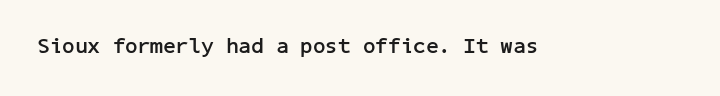
{"italic": "no", "bold": "yes", "underline": "no", "letter_spacing": "normal", "letter_spacing_em": 0.0, "glyph_px": 22}
